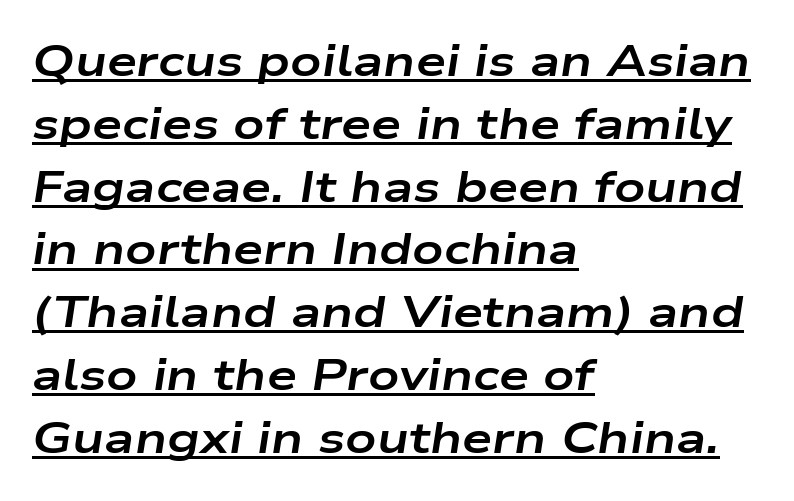
The image shows 43 px bold, wide type, italic (leaning right); set left-aligned, normal line spacing (1.46x), normal letter spacing, underlined; low stroke contrast and a medium x-height.
